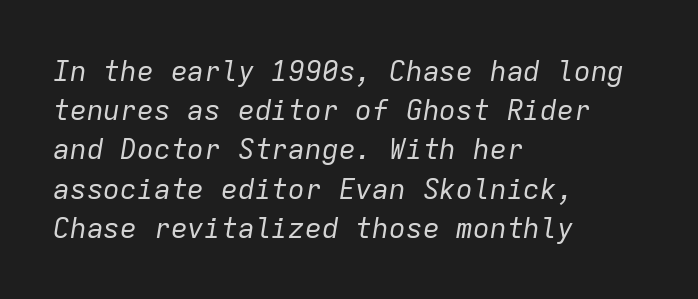
Q: Is the text bold? A: No.
Q: Is the text italic (slanted)? A: Yes, it leans right by about 9 degrees.
Q: Is the text underlined? A: No.
Q: How is the paragraph aligned? A: Left-aligned.
Q: Is the spacing between letters normal or unusually wide? A: Normal.
Q: Is the spacing between lines tight, normal or loose? A: Normal.
Q: Width (condensed, normal, or wide)? A: Normal.
Q: Stroke contrast? A: Low.
Q: x-height? A: Medium.
Q: Monospaced? A: Yes.
